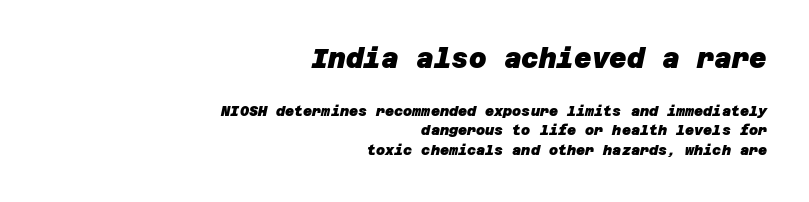
The image shows 27 px bold type; set right-aligned, normal line spacing (1.41x), normal letter spacing, not underlined; the first (top) block is 1.93x larger.
